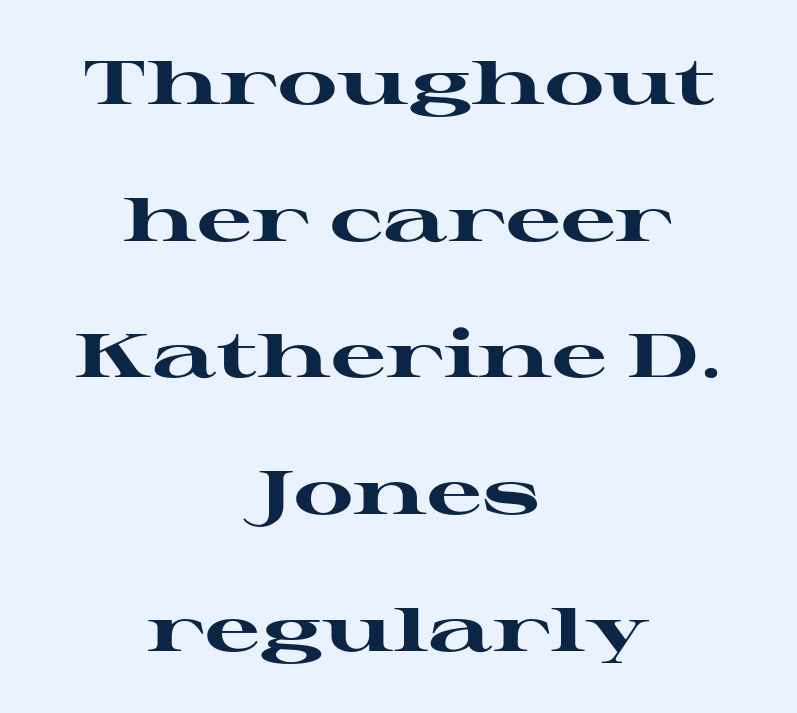
{"serif": "yes", "italic": "no", "bold": "yes", "weight": "heavy", "width": "wide", "stroke_contrast": "high", "x_height": "medium", "monospaced": "no", "underline": "no", "align": "center", "line_spacing": "loose", "line_spacing_ratio": 2.24, "letter_spacing": "normal", "letter_spacing_em": 0.0, "glyph_px": 61}
